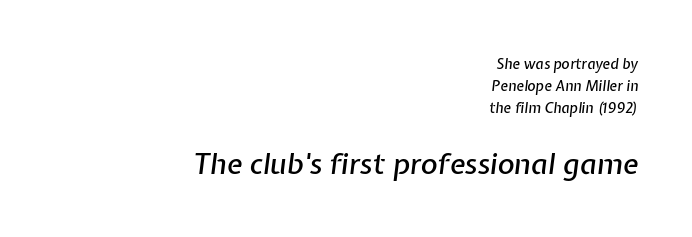
The letters advance in unequal steps, a hallmark of proportional type. Clear beneath every line of the passage. Normally led — the rows are evenly, conventionally spaced. The typography opts for an oblique posture over an upright one.
